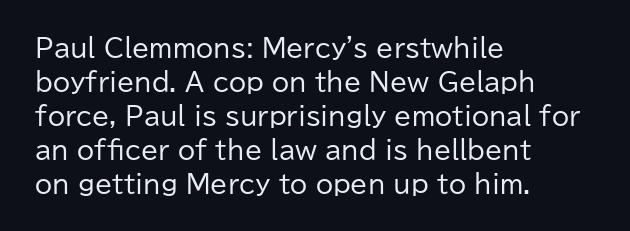
A normal amount of white space separates one row of letters from the next. Honestly, the letter spacing is just normal — you wouldn't notice it. The font's upright variant was chosen for this text. Is this a heavy cut? Hardly; it is regular or lighter. Caption: multi-line text, flush left, ragged right.
